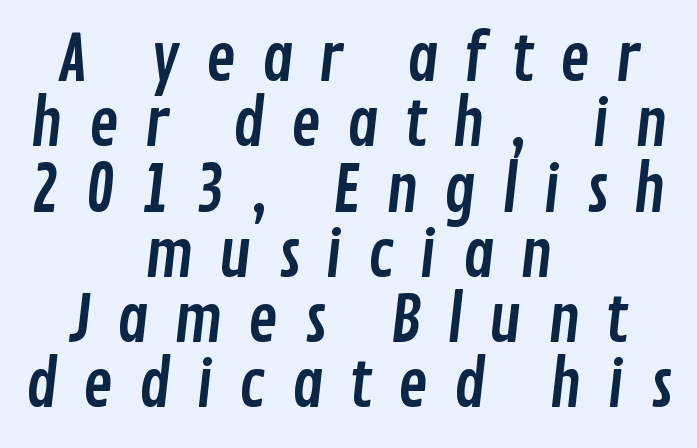
Cramped leading. The text block is weighted toward neither margin, spreading evenly from the middle. I'd call this a sans setting — the letters go barefoot. Characters follow at a spacing far wider than the type designer built in. This sample has the flowing, uneven cadence of proportional lettering. Beneath every word, the page is bare.
